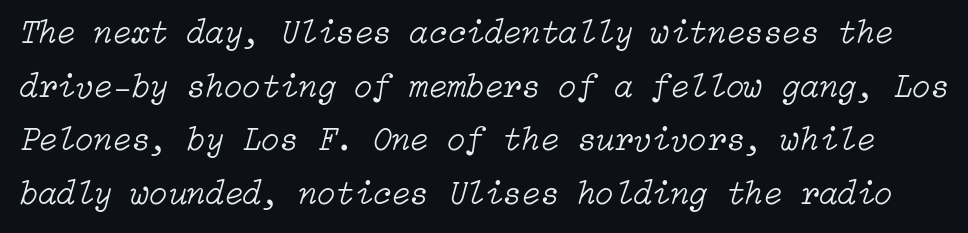
Q: Is the text bold? A: No.
Q: Is the text italic (slanted)? A: Yes, it leans right by about 15 degrees.
Q: Is the text underlined? A: No.
Q: Is the spacing between letters normal or unusually wide? A: Normal.
Q: Is the spacing between lines tight, normal or loose? A: Normal.
Q: Width (condensed, normal, or wide)? A: Normal.
Q: Stroke contrast? A: Low.
Q: x-height? A: Medium.
